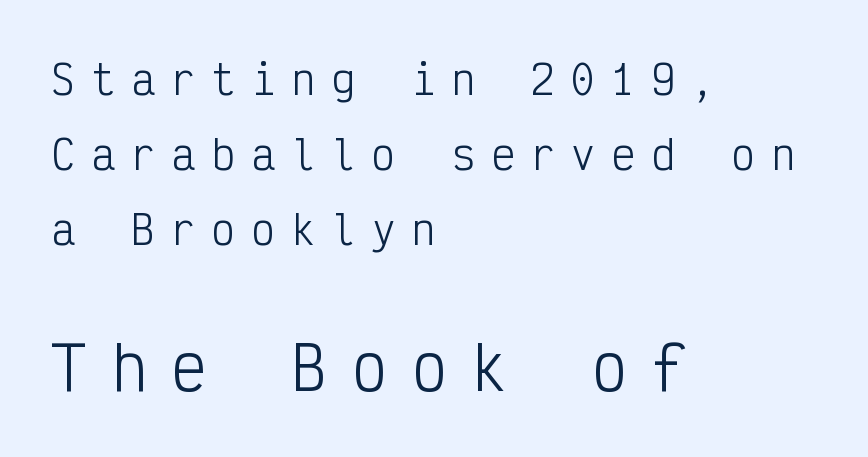
{"serif": "no", "italic": "no", "bold": "no", "weight": "light", "width": "condensed", "stroke_contrast": "low", "x_height": "medium", "monospaced": "yes", "underline": "no", "align": "left", "line_spacing_ratio": 1.88, "letter_spacing": "wide", "letter_spacing_em": 0.4, "larger_block": "second", "size_ratio": 1.5, "glyph_px": 60}
